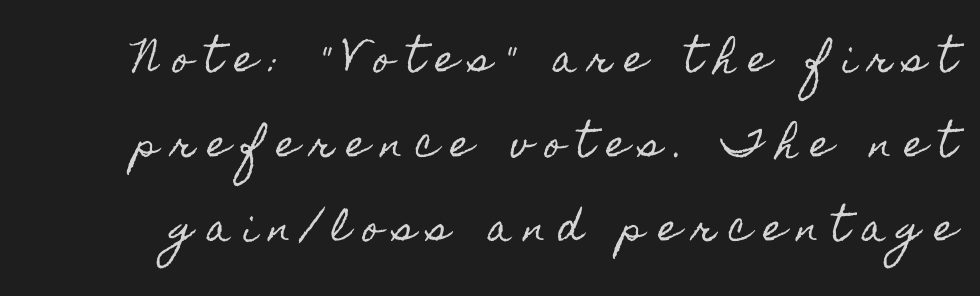
The image shows 36 px condensed type; set loose line spacing (2.35x), unusually wide letter spacing (+0.36 em), not underlined; a small x-height.
